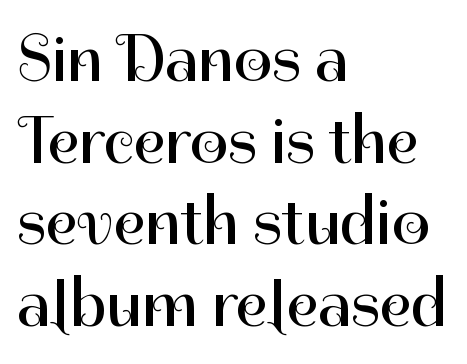
{"serif": "no", "italic": "no", "bold": "no", "weight": "regular", "width": "normal", "stroke_contrast": "high", "x_height": "medium", "monospaced": "no", "underline": "no", "align": "left", "line_spacing_ratio": 1.22, "letter_spacing": "normal", "letter_spacing_em": 0.0, "glyph_px": 67}
